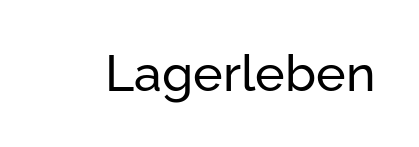
The image shows 50 px sans-serif type, upright; set normal letter spacing, not underlined; low stroke contrast and a medium x-height.
